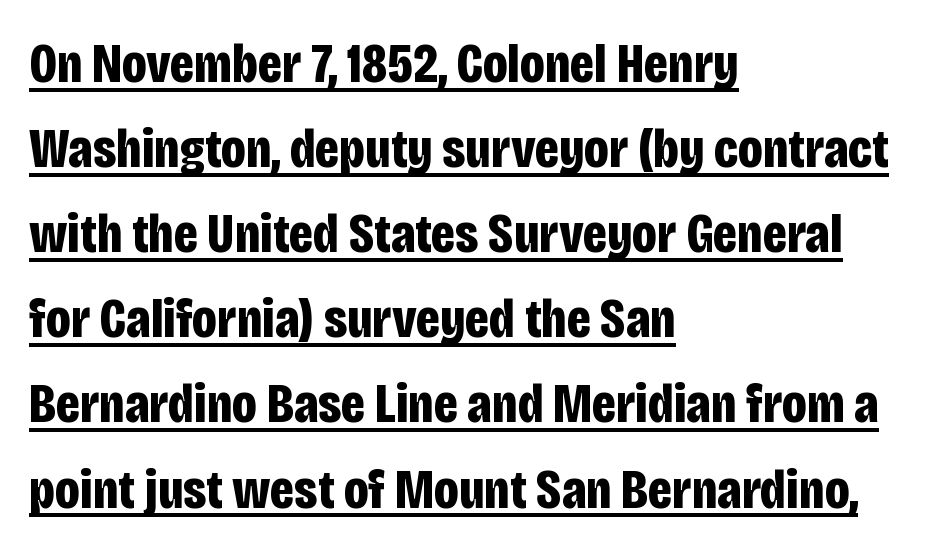
Between one letter and the next there's only the usual sliver of space. Thick stems and heavy bowls — unmistakably bold. Proportional: the letters do not fall into vertical columns. Regarding serifs, this sample does without them. The font's upright variant was chosen for this text. The sample's only ornament is a line tracing under the words.
